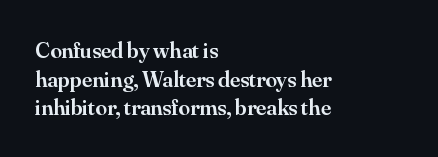
The image shows 23 px text type, upright; set left-aligned, line spacing 1.24x, normal letter spacing, not underlined.
